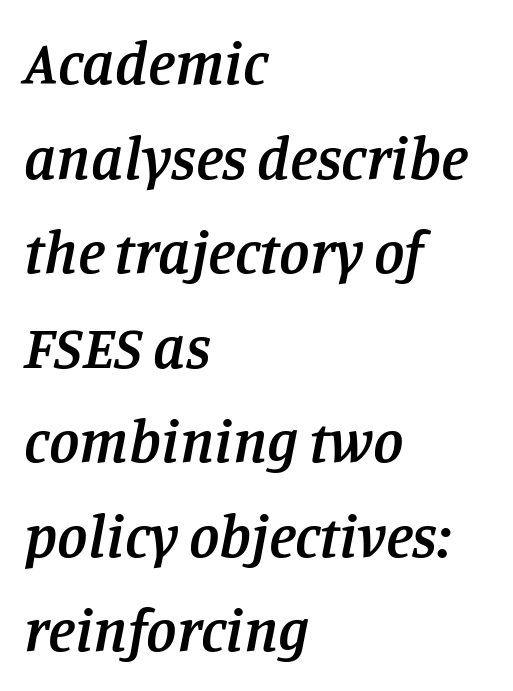
The image shows 61 px semibold serif type, italic (leaning right); set left-aligned, normal line spacing (1.55x), normal letter spacing, not underlined; low stroke contrast and a large x-height.
